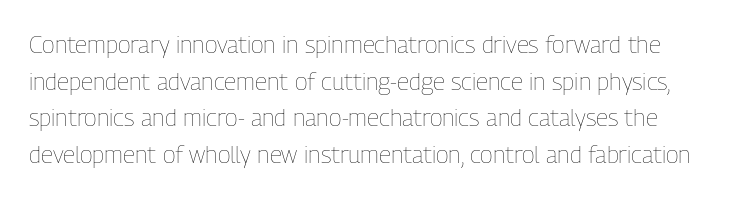
The image shows 24 px text type, upright; set normal line spacing (1.53x), normal letter spacing, not underlined.
